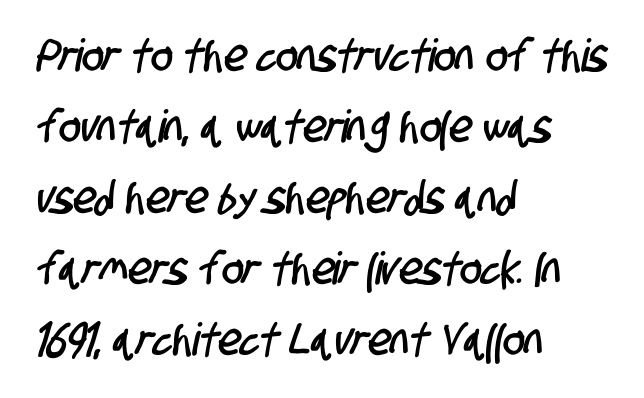
The image shows 45 px condensed sans-serif type; set left-aligned, normal line spacing (1.58x), normal letter spacing, not underlined; low stroke contrast and a large x-height.
